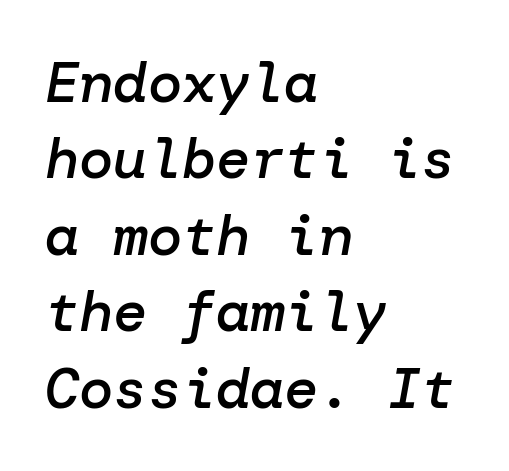
The face used here has a pronounced slope to its letters. What weight is shown? A semibold, between regular and bold. This sample is left-justified, so line endings fall wherever the words run out. Decoration check: the copy has no underline. Tracking here is standard; glyphs follow each other at the usual distance.
